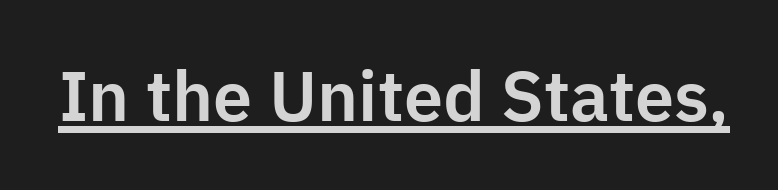
Here the designer chose a conventional face with non-uniform glyph widths. The characters display no serif detailing; their extremities are plain. Characters remain perfectly vertical along every line. There is no visible air inserted between adjacent glyphs. Like a heading marked for emphasis, these lines bear an underscore.
